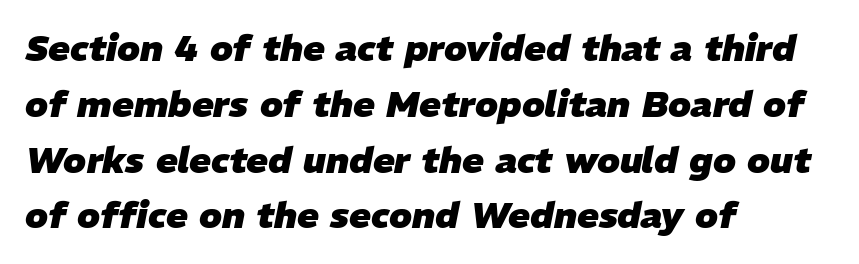
Q: Is the text bold? A: Yes.
Q: Is the text italic (slanted)? A: Yes, it leans right by about 11 degrees.
Q: Is the text underlined? A: No.
Q: How is the paragraph aligned? A: Left-aligned.
Q: Is the spacing between letters normal or unusually wide? A: Normal.
Q: Is the spacing between lines tight, normal or loose? A: Normal.
Q: Width (condensed, normal, or wide)? A: Normal.
Q: Stroke contrast? A: Low.
Q: x-height? A: Medium.
Q: Monospaced? A: No.
